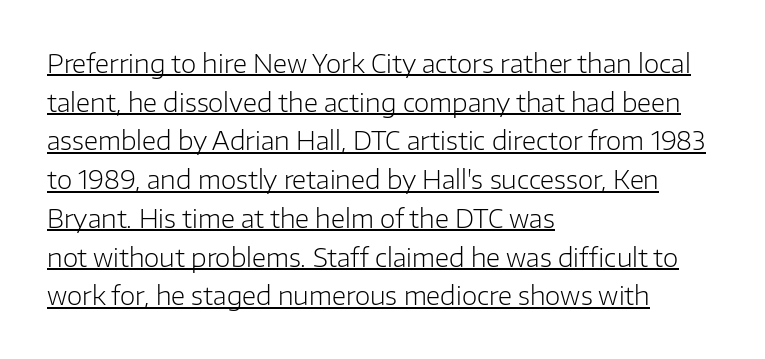
Every stem runs plumb, perpendicular to the baseline. The passage shown is not bold in any degree. Decoration check: the copy is underlined. Spacing between characters is what you'd get straight out of the box. Interline gaps are of average width in this sample.
